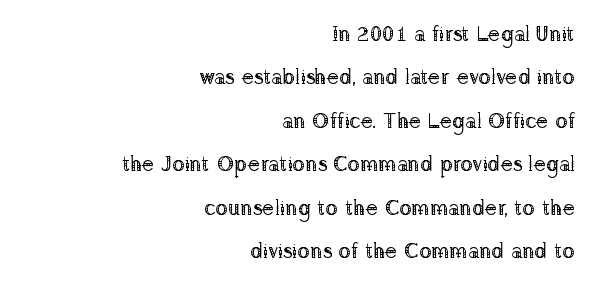
This sample uses an upright cut, with every glyph sitting square on the baseline. You could call the tracking neutral — neither tight nor loose. Line ends are locked; line starts wander. These lines stand farther apart than default settings would place them. Nobody drew a line under any word here. These glyphs show unthickened strokes, regular width or finer.
